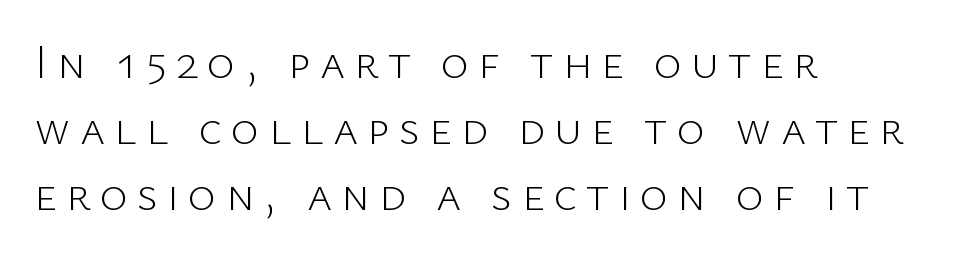
{"serif": "no", "italic": "no", "bold": "no", "weight": "light", "width": "normal", "stroke_contrast": "low", "x_height": "medium", "monospaced": "no", "underline": "no", "align": "left", "line_spacing": "normal", "line_spacing_ratio": 1.38, "glyph_px": 48}
